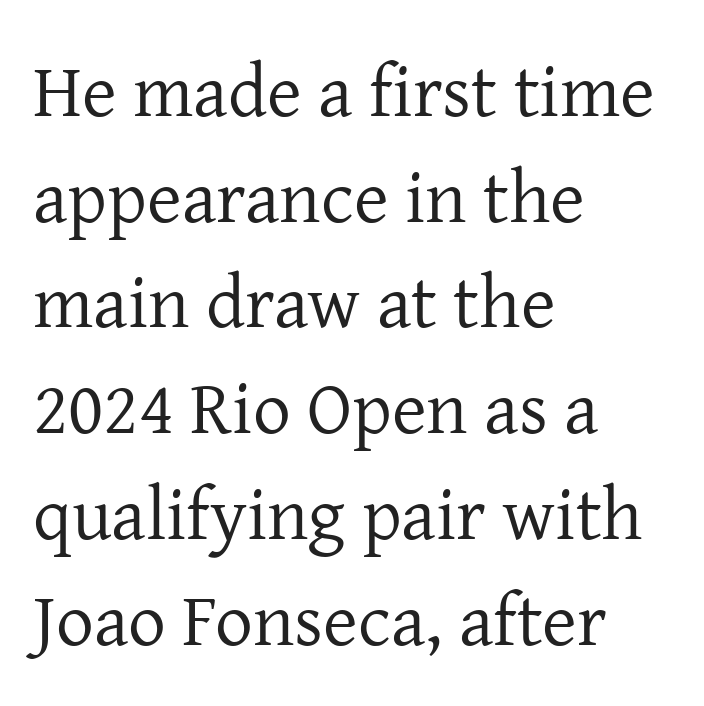
{"serif": "yes", "italic": "no", "bold": "no", "weight": "regular", "width": "normal", "stroke_contrast": "low", "x_height": "medium", "monospaced": "no", "underline": "no", "align": "left", "line_spacing": "normal", "line_spacing_ratio": 1.41, "letter_spacing": "normal", "letter_spacing_em": 0.0, "glyph_px": 75}
